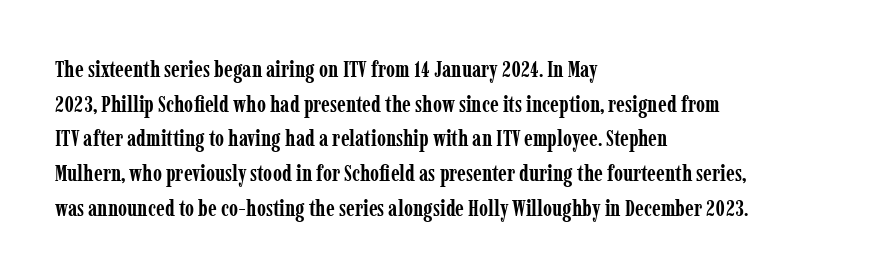
{"italic": "no", "bold": "yes", "underline": "no", "align": "left", "line_spacing": "normal", "line_spacing_ratio": 1.51, "letter_spacing": "normal", "letter_spacing_em": 0.0, "glyph_px": 23}
